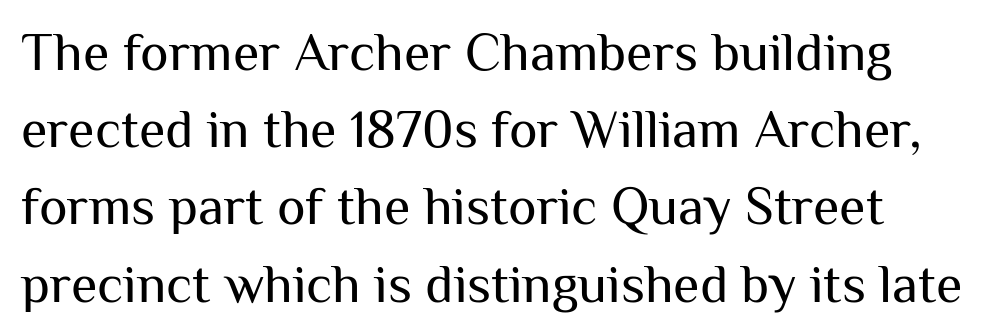
Ordinary non-slanted type is in use. Check the space under the baseline: it is left empty. The leading is moderate, giving the passage an even texture. Note the varied advance widths — an 'i' is clearly narrower than an 'm'. The characters are drawn with everyday or finer stroke widths.
